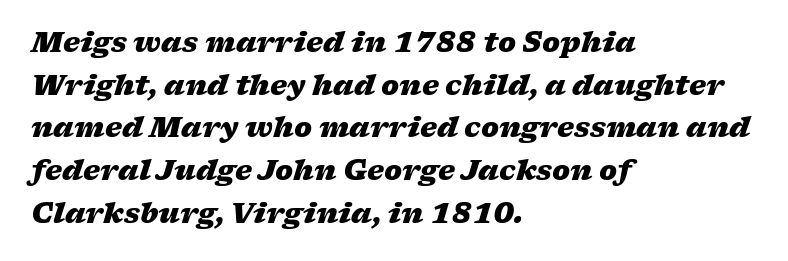
Q: Is the text bold? A: Yes.
Q: Is the text italic (slanted)? A: Yes, it leans right by about 17 degrees.
Q: Is the text underlined? A: No.
Q: How is the paragraph aligned? A: Left-aligned.
Q: Is the spacing between letters normal or unusually wide? A: Normal.
Q: Is the spacing between lines tight, normal or loose? A: Normal.
